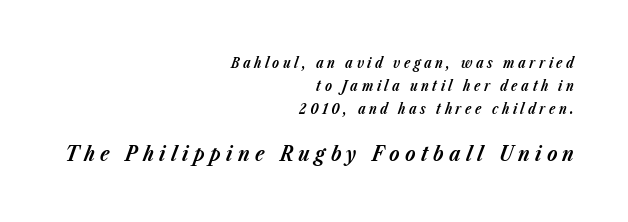
The image shows 21 px bold type, italic (leaning right); set right-aligned, normal line spacing (1.65x), unusually wide letter spacing (+0.25 em), not underlined; the second (bottom) block is 1.5x larger.
